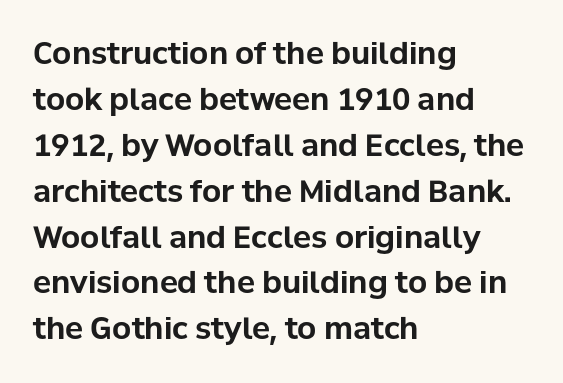
The rag falls on the right side of this text block. Italic: no, the glyphs are upright roman. This sample has the flowing, uneven cadence of proportional lettering. No feet cap the strokes, marking this as sans-serif type.
